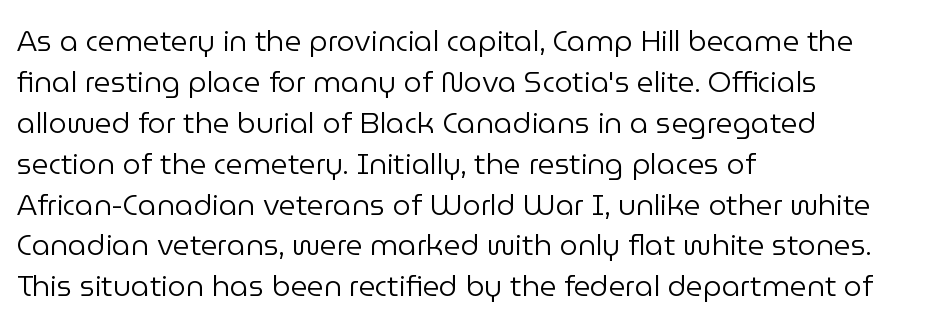
{"serif": "no", "italic": "no", "bold": "no", "weight": "regular", "width": "normal", "stroke_contrast": "low", "x_height": "medium", "monospaced": "no", "underline": "no", "align": "left", "line_spacing": "normal", "line_spacing_ratio": 1.41, "letter_spacing": "normal", "letter_spacing_em": 0.0, "glyph_px": 29}
